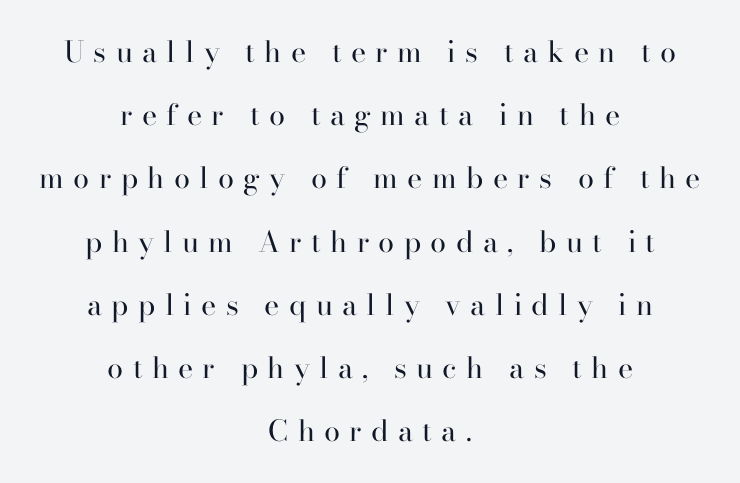
{"serif": "yes", "italic": "no", "bold": "no", "weight": "regular", "width": "normal", "stroke_contrast": "high", "x_height": "small", "monospaced": "no", "underline": "no", "align": "center", "line_spacing": "loose", "line_spacing_ratio": 2.18, "letter_spacing": "wide", "letter_spacing_em": 0.32, "glyph_px": 29}
